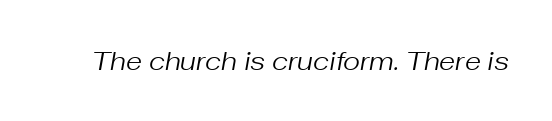
The face used here is rendered with its standard letterfit. The words here are not underlined. Does the lettering tilt? It does — this is italic. The passage shown is not bold in any degree.
